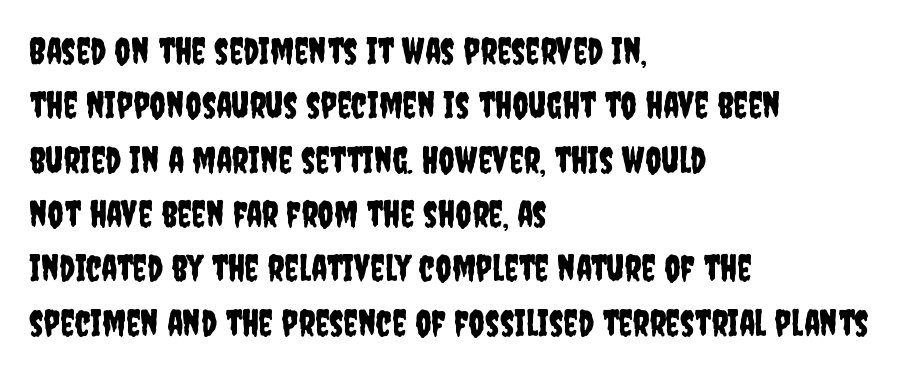
Q: Is the text italic (slanted)? A: No, it is upright.
Q: Is the typeface a serif or a sans-serif typeface? A: Sans-serif.
Q: Is the text underlined? A: No.
Q: How is the paragraph aligned? A: Left-aligned.
Q: Is the spacing between letters normal or unusually wide? A: Normal.
Q: Is the spacing between lines tight, normal or loose? A: Normal.
Q: Width (condensed, normal, or wide)? A: Condensed.
Q: Stroke contrast? A: Low.
Q: x-height? A: Large.
Q: Monospaced? A: No.
